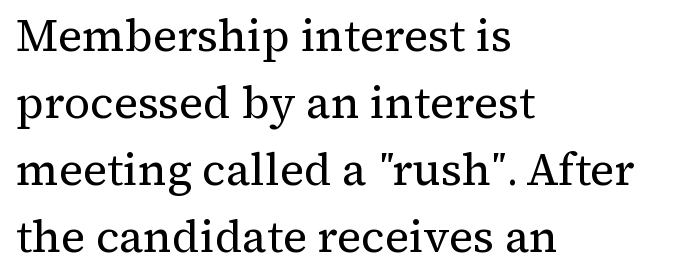
Q: Is the text bold? A: No.
Q: Is the text italic (slanted)? A: No, it is upright.
Q: Is the typeface a serif or a sans-serif typeface? A: Serif.
Q: Is the text underlined? A: No.
Q: How is the paragraph aligned? A: Left-aligned.
Q: Is the spacing between letters normal or unusually wide? A: Normal.
Q: Is the spacing between lines tight, normal or loose? A: Normal.
Q: Width (condensed, normal, or wide)? A: Normal.
Q: Stroke contrast? A: Medium.
Q: x-height? A: Medium.
Q: Monospaced? A: No.
